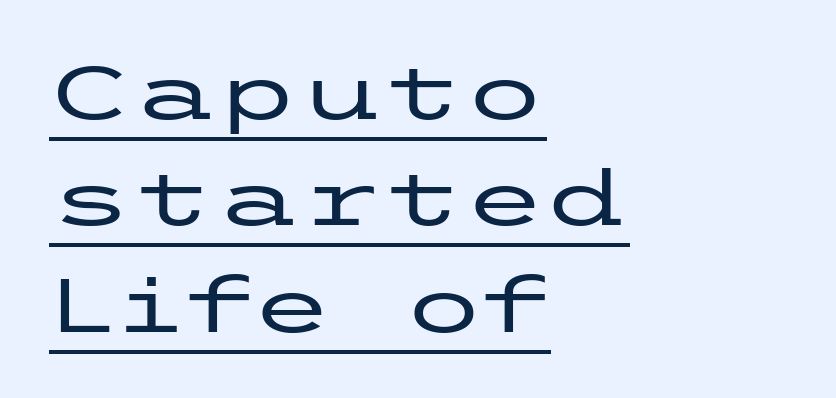
{"serif": "no", "italic": "no", "width": "wide", "stroke_contrast": "low", "x_height": "medium", "underline": "yes", "align": "left", "line_spacing": "normal", "line_spacing_ratio": 1.4, "letter_spacing": "normal", "letter_spacing_em": 0.0, "glyph_px": 76}
